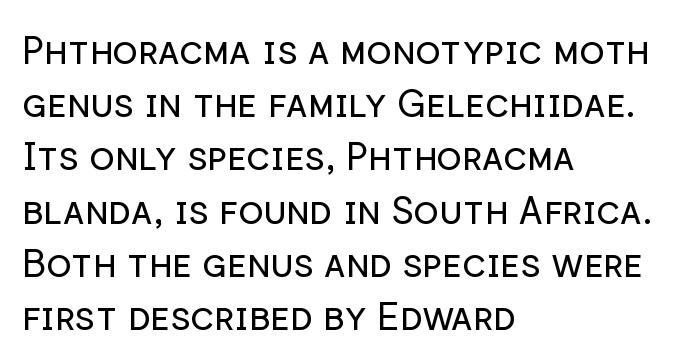
{"serif": "no", "italic": "no", "bold": "no", "weight": "regular", "width": "normal", "stroke_contrast": "low", "x_height": "medium", "monospaced": "no", "underline": "no", "align": "left", "line_spacing": "normal", "line_spacing_ratio": 1.4, "letter_spacing": "normal", "letter_spacing_em": 0.0, "glyph_px": 38}
